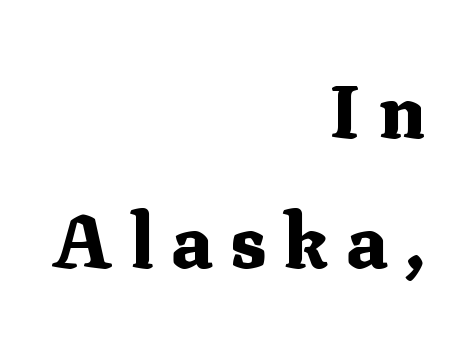
The image shows 75 px heavy serif type, upright; set right-aligned, line spacing 1.74x, unusually wide letter spacing (+0.23 em), not underlined; medium stroke contrast and a medium x-height.
